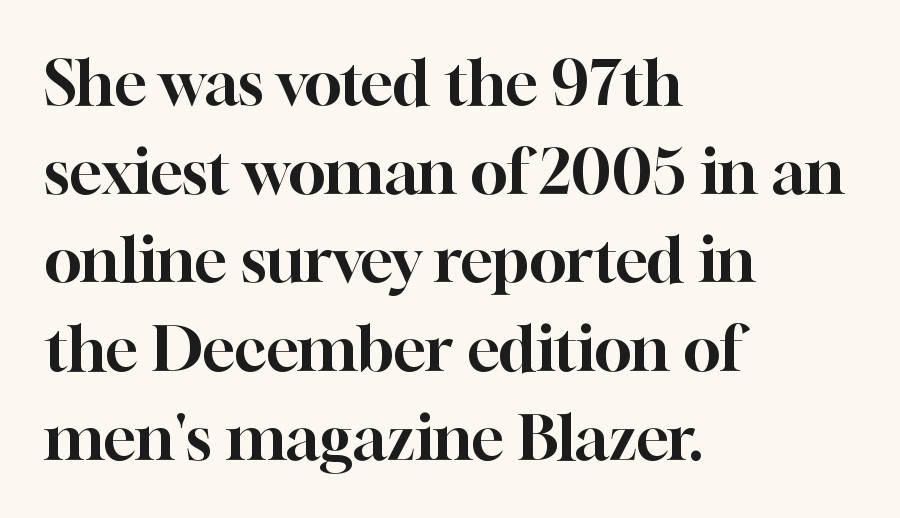
Q: Is the text italic (slanted)? A: No, it is upright.
Q: Is the typeface a serif or a sans-serif typeface? A: Serif.
Q: Is the text underlined? A: No.
Q: How is the paragraph aligned? A: Left-aligned.
Q: Is the spacing between letters normal or unusually wide? A: Normal.
Q: Is the spacing between lines tight, normal or loose? A: Normal.
Q: Width (condensed, normal, or wide)? A: Normal.
Q: Stroke contrast? A: High.
Q: x-height? A: Medium.
Q: Monospaced? A: No.
